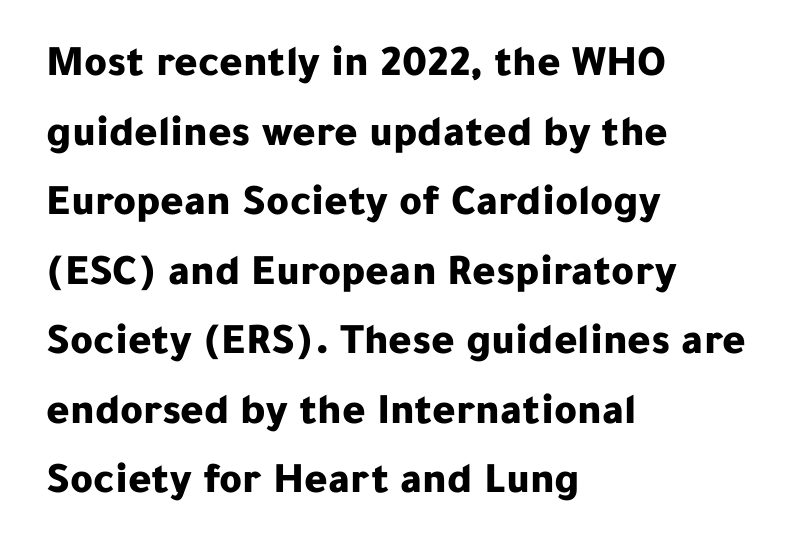
Q: Is the text bold? A: Yes.
Q: Is the text italic (slanted)? A: No, it is upright.
Q: Is the typeface a serif or a sans-serif typeface? A: Sans-serif.
Q: Is the text underlined? A: No.
Q: How is the paragraph aligned? A: Left-aligned.
Q: Is the spacing between letters normal or unusually wide? A: Normal.
Q: Is the spacing between lines tight, normal or loose? A: Normal.
Q: Width (condensed, normal, or wide)? A: Normal.
Q: Stroke contrast? A: Low.
Q: x-height? A: Medium.
Q: Monospaced? A: No.
